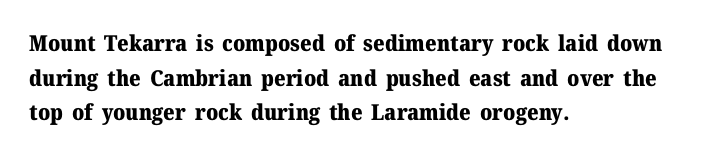
The image shows 22 px bold type, upright; set left-aligned, normal line spacing (1.57x), normal letter spacing, not underlined.
